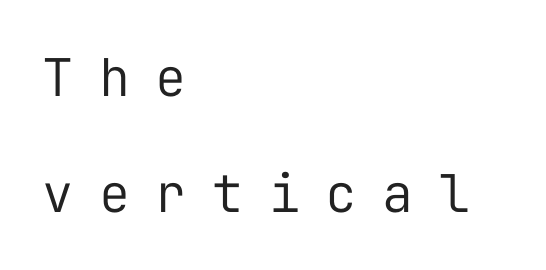
{"serif": "no", "italic": "no", "bold": "no", "weight": "regular", "width": "normal", "stroke_contrast": "low", "x_height": "medium", "monospaced": "yes", "underline": "no", "align": "left", "line_spacing": "loose", "line_spacing_ratio": 2.23, "letter_spacing": "wide", "letter_spacing_em": 0.49, "glyph_px": 52}
